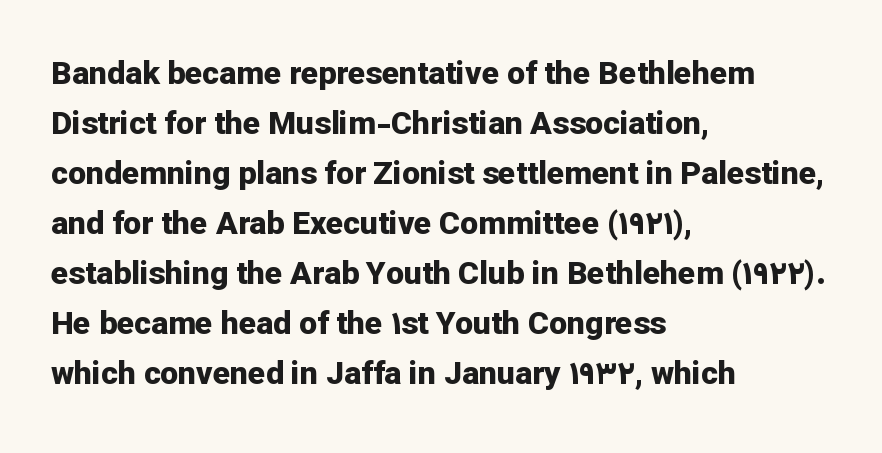
Is this a fixed-width face? No — the glyphs have proportional, varying widths. The line-height multiplier appears to be the usual default. The rendering shows plain stroke endings on the letterforms — a sans-serif design. Emphasis by weight is at full strength: bold.
